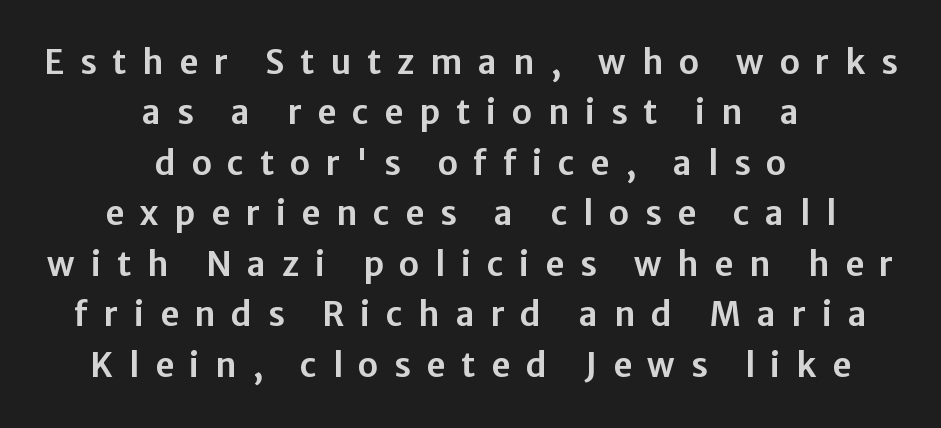
{"serif": "no", "italic": "no", "width": "normal", "stroke_contrast": "low", "x_height": "medium", "monospaced": "no", "underline": "no", "align": "center", "line_spacing": "normal", "line_spacing_ratio": 1.53, "letter_spacing": "wide", "letter_spacing_em": 0.48, "glyph_px": 33}
